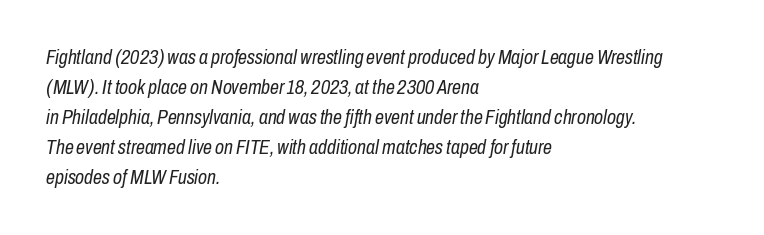
The font's italic variant was chosen for this text. A normal amount of white space separates one row of letters from the next. A bare baseline throughout the passage. One-word summary of the alignment: left. The weight would be labelled regular, book, light, or lighter still.
